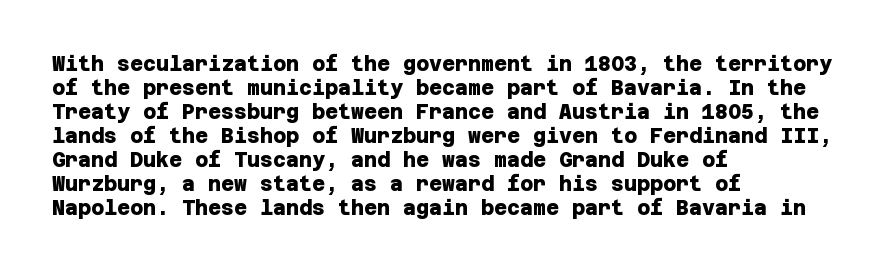
In terms of letterspacing, this is plain default setting. Beneath every word, the page is bare. Leftover space on each line is placed entirely after the last word. The characters look thick and weighty, a clear bold.
